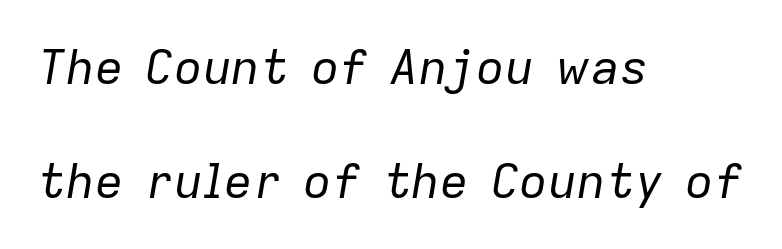
Q: Is the text bold? A: No.
Q: Is the text italic (slanted)? A: Yes, it leans right by about 9 degrees.
Q: Is the text underlined? A: No.
Q: How is the paragraph aligned? A: Left-aligned.
Q: Is the spacing between letters normal or unusually wide? A: Normal.
Q: Is the spacing between lines tight, normal or loose? A: Loose.
Q: Width (condensed, normal, or wide)? A: Normal.
Q: Stroke contrast? A: Low.
Q: x-height? A: Medium.
Q: Monospaced? A: No.
